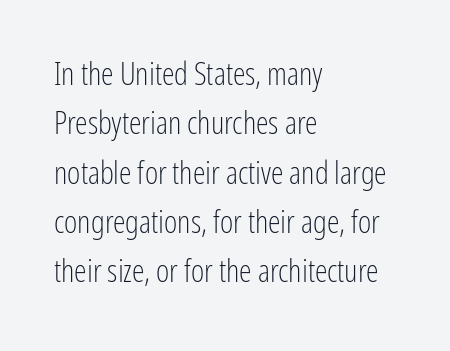
Q: Is the text bold? A: No.
Q: Is the text italic (slanted)? A: No, it is upright.
Q: Is the typeface a serif or a sans-serif typeface? A: Sans-serif.
Q: Is the text underlined? A: No.
Q: How is the paragraph aligned? A: Left-aligned.
Q: Is the spacing between letters normal or unusually wide? A: Normal.
Q: Is the spacing between lines tight, normal or loose? A: Normal.
Q: Width (condensed, normal, or wide)? A: Condensed.
Q: Stroke contrast? A: Low.
Q: x-height? A: Medium.
Q: Monospaced? A: No.
